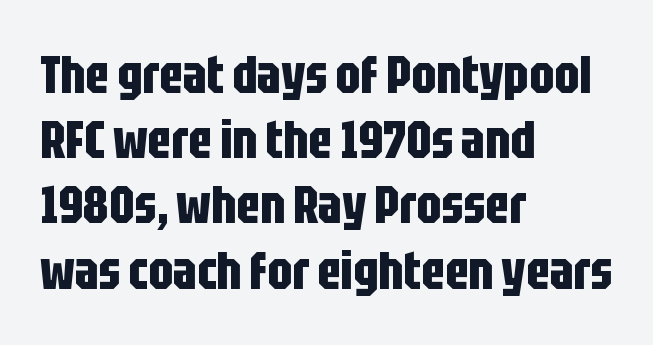
Between one letter and the next there's only the usual sliver of space. Students, this is bold: see how much ink each stroke carries. The letters stand straight up with perfectly vertical stems. Beneath every word, the page is bare.
